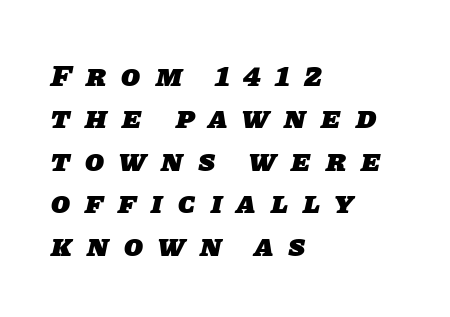
The image shows 31 px heavy type; set left-aligned, normal line spacing (1.37x), unusually wide letter spacing (+0.49 em), not underlined; low stroke contrast and a large x-height.
